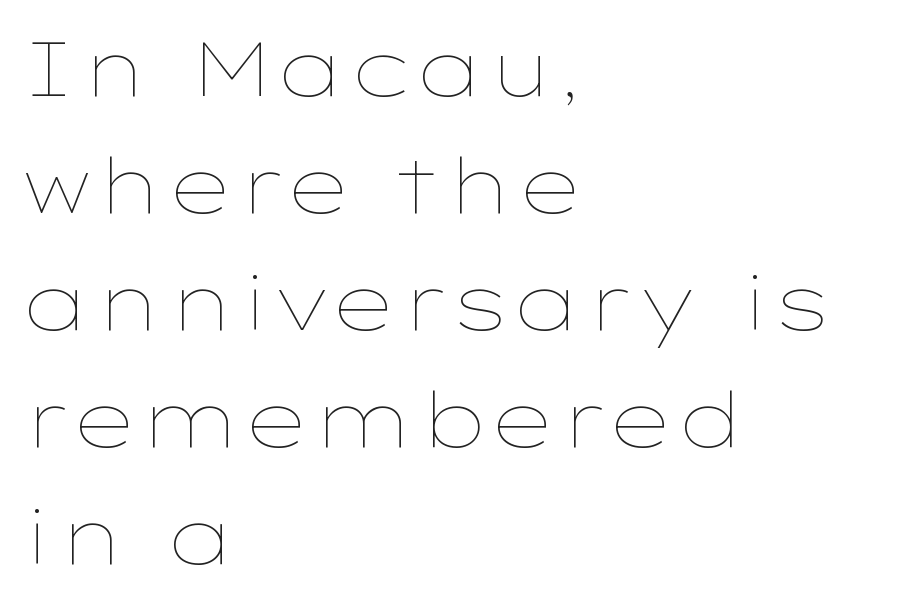
The image shows 76 px thin, wide type, upright; set left-aligned, normal line spacing (1.54x), normal letter spacing, not underlined; low stroke contrast and a medium x-height.
